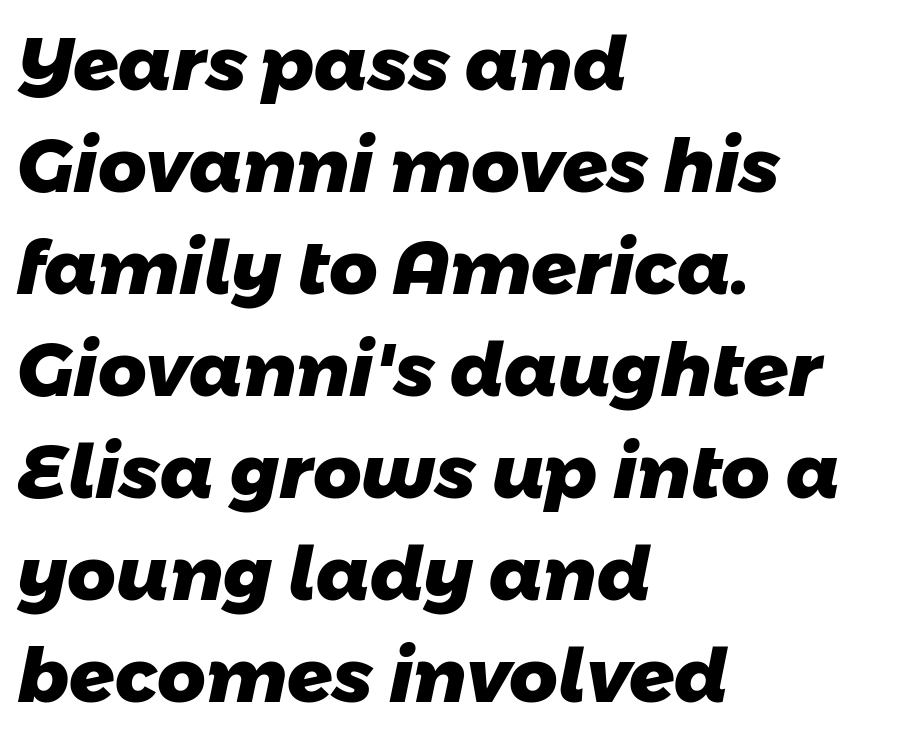
These lines are rendered in a variable-pitch font. The rag falls on the right side of this text block. The passage shown is emphatically bold. A typesetter would call this zero additional tracking.
